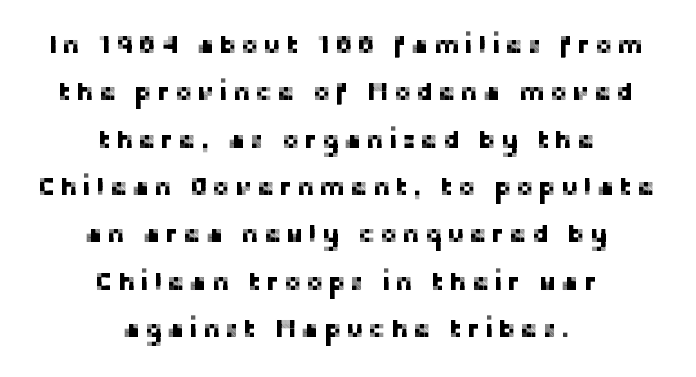
The image shows 26 px text type, upright; set centered, line spacing 1.82x, not underlined.
